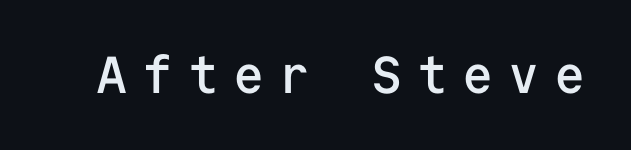
The line texture is sparse and dotted thanks to wide tracking. The zone under the glyphs is completely vacant. Posture: vertical. This rendering employs a face without finishing strokes, i.e., a sans-serif. This is the in-between weight designers call semibold or demi. Each letter, wide or thin by design, is forced into the same width here.
